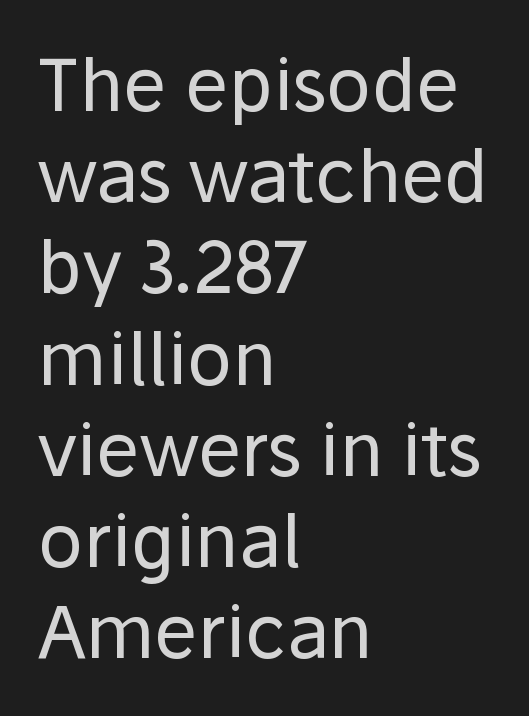
The image shows 73 px regular-weight sans-serif type, upright; set left-aligned, normal line spacing (1.25x), normal letter spacing, not underlined; low stroke contrast and a medium x-height.
